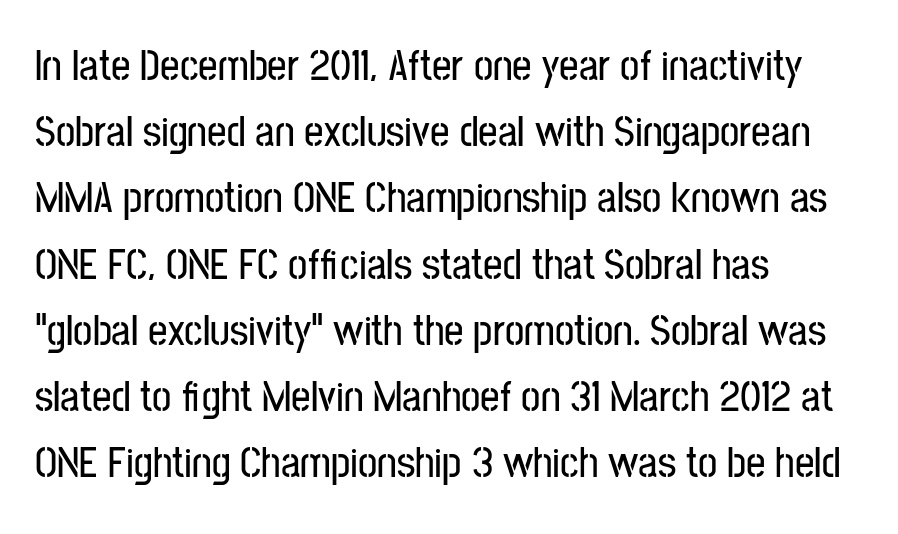
The image shows 43 px condensed sans-serif type, upright; set left-aligned, normal line spacing (1.54x), normal letter spacing, not underlined; low stroke contrast and a medium x-height.
